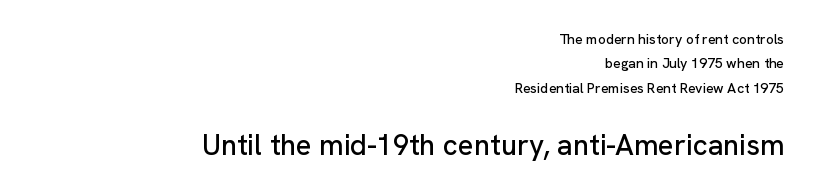
Q: Is the text italic (slanted)? A: No, it is upright.
Q: Is the typeface a serif or a sans-serif typeface? A: Sans-serif.
Q: Is the text underlined? A: No.
Q: How is the paragraph aligned? A: Right-aligned.
Q: Is the spacing between letters normal or unusually wide? A: Normal.
Q: Which block of text is set in a larger size, the first (top) or the second (bottom)? A: The second (bottom) one.
Q: Width (condensed, normal, or wide)? A: Normal.
Q: Stroke contrast? A: Low.
Q: x-height? A: Medium.
Q: Monospaced? A: No.
